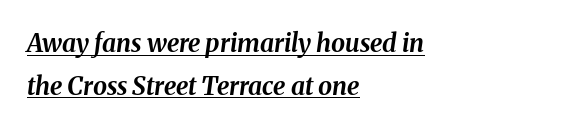
Q: Is the text bold? A: Yes.
Q: Is the text italic (slanted)? A: Yes, it leans right by about 8 degrees.
Q: Is the text underlined? A: Yes.
Q: How is the paragraph aligned? A: Left-aligned.
Q: Is the spacing between letters normal or unusually wide? A: Normal.
